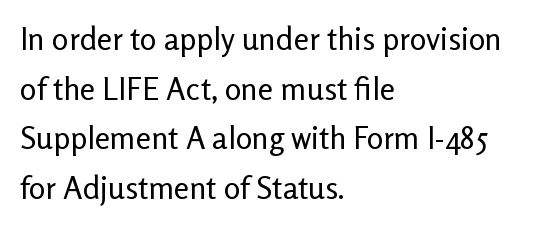
{"serif": "no", "italic": "no", "bold": "no", "weight": "regular", "width": "normal", "stroke_contrast": "low", "x_height": "medium", "monospaced": "no", "underline": "no", "align": "left", "line_spacing": "normal", "line_spacing_ratio": 1.6, "letter_spacing": "normal", "letter_spacing_em": 0.0, "glyph_px": 31}
